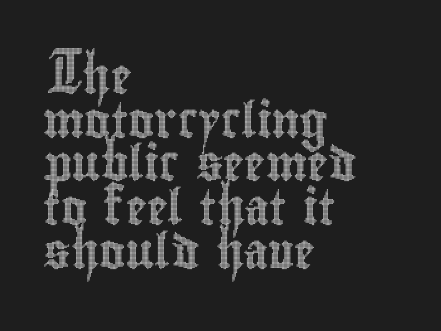
Q: Is the text italic (slanted)? A: No, it is upright.
Q: Is the text underlined? A: No.
Q: How is the paragraph aligned? A: Left-aligned.
Q: Is the spacing between letters normal or unusually wide? A: Normal.
Q: Is the spacing between lines tight, normal or loose? A: Normal.
Q: Width (condensed, normal, or wide)? A: Condensed.
Q: x-height? A: Small.
Q: Monospaced? A: No.
